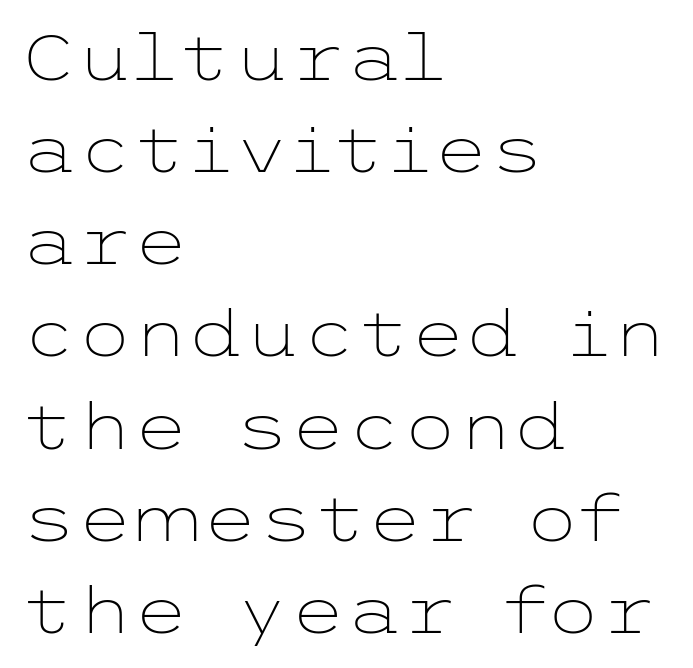
{"serif": "no", "italic": "no", "bold": "no", "weight": "light", "width": "wide", "stroke_contrast": "low", "x_height": "medium", "underline": "no", "align": "left", "line_spacing": "normal", "line_spacing_ratio": 1.44, "letter_spacing": "normal", "letter_spacing_em": 0.0, "glyph_px": 64}
